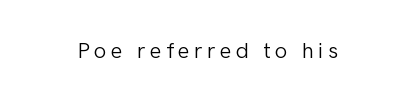
{"italic": "no", "bold": "no", "underline": "no", "letter_spacing": "wide", "letter_spacing_em": 0.2, "glyph_px": 22}
